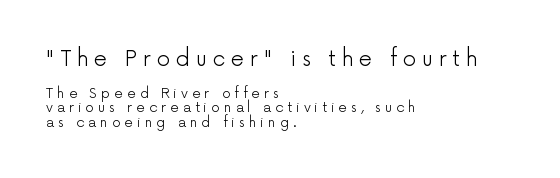
This is the regular roman posture of the typeface. A bare baseline throughout the passage. Compare the two chunks: the upper has the greater cap height. This rendering uses left alignment, leaving the right contour irregular. The letterforms stand isolated, each surrounded by extra space. The weight tops out at a normal text grade.
